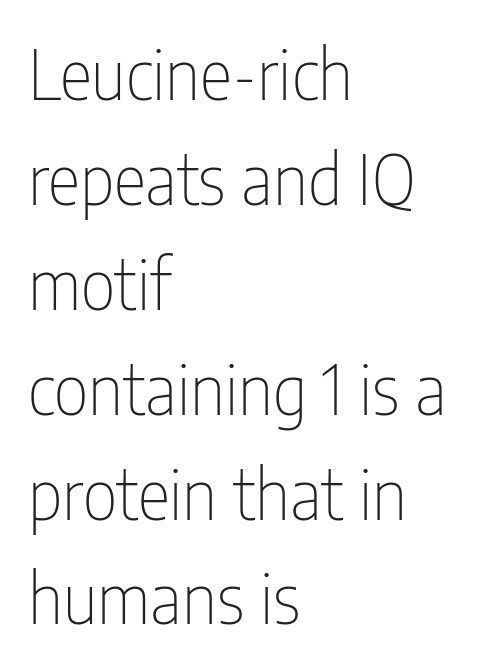
Q: Is the text bold? A: No.
Q: Is the text italic (slanted)? A: No, it is upright.
Q: Is the typeface a serif or a sans-serif typeface? A: Sans-serif.
Q: Is the text underlined? A: No.
Q: How is the paragraph aligned? A: Left-aligned.
Q: Is the spacing between letters normal or unusually wide? A: Normal.
Q: Is the spacing between lines tight, normal or loose? A: Normal.
Q: Width (condensed, normal, or wide)? A: Condensed.
Q: Stroke contrast? A: Low.
Q: x-height? A: Medium.
Q: Monospaced? A: No.
